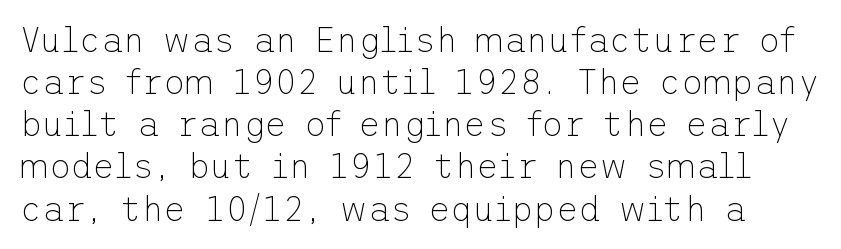
The image shows 34 px thin sans-serif type, upright; set line spacing 1.24x, normal letter spacing, not underlined; low stroke contrast and a medium x-height.
